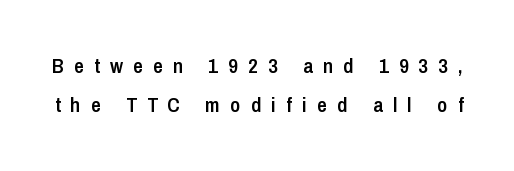
Q: Is the text bold? A: Semi-bold.
Q: Is the text italic (slanted)? A: No, it is upright.
Q: Is the text underlined? A: No.
Q: Is the spacing between letters normal or unusually wide? A: Unusually wide.
